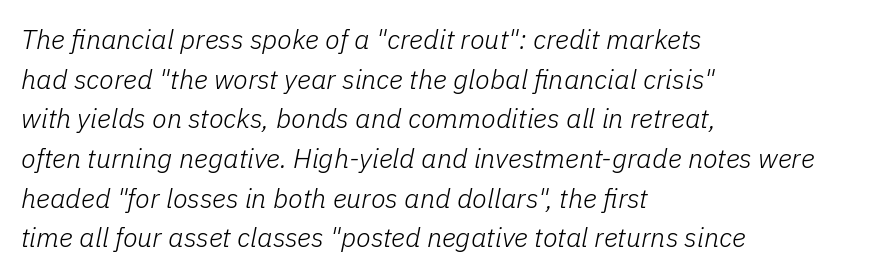
{"italic": "yes", "lean": "right", "slant_degrees": 11, "bold": "no", "underline": "no", "align": "left", "line_spacing": "normal", "line_spacing_ratio": 1.47, "letter_spacing": "normal", "letter_spacing_em": 0.0, "glyph_px": 27}
